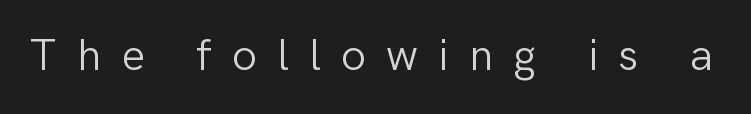
Think of a printed novel: that variable character pitch is what you see here. The strokes are not fattened; the text isn't bold. The zone under the glyphs is completely vacant. The specimen reads as upright at a glance. Substantial extra tracking has been applied to these lines. Does the type have serifs? No, each stem ends abruptly.
